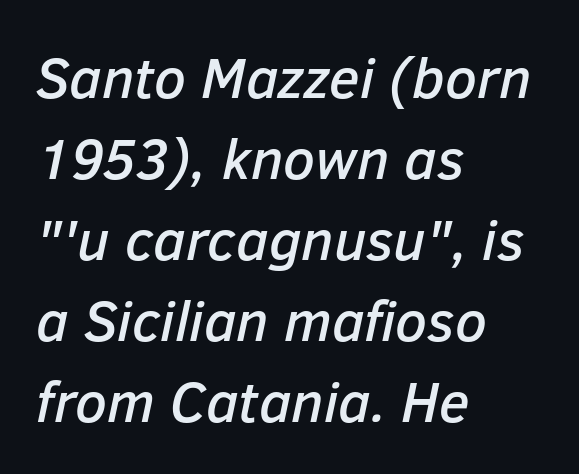
The image shows 57 px text type, italic (leaning right); set left-aligned, normal line spacing (1.42x), normal letter spacing, not underlined; low stroke contrast and a medium x-height.
